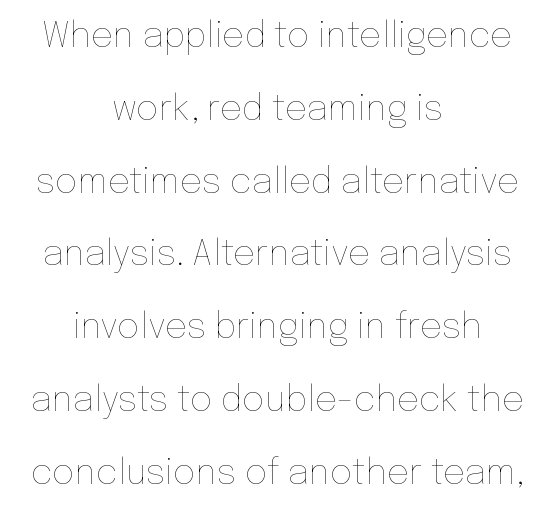
If you measured baseline to baseline, you'd find a long distance. The specimen reads as upright at a glance. Is the block centered? Yes — each line is placed symmetrically about the middle. Tracking here is standard; glyphs follow each other at the usual distance. Compared with a typical body face, this is equally light or lighter still. Rule under the text: the space is simply empty.
